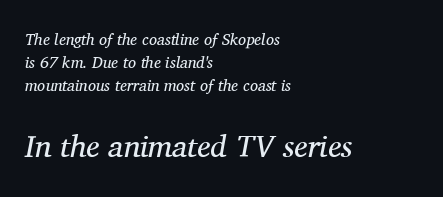
The image shows 31 px regular-weight serif type, italic (leaning right); set left-aligned, normal line spacing (1.45x), normal letter spacing, not underlined; the second (bottom) block is 1.94x larger; medium stroke contrast and a medium x-height.
